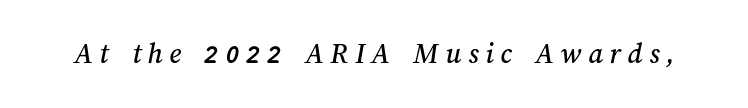
Q: Is the text underlined? A: No.
Q: Is the spacing between letters normal or unusually wide? A: Unusually wide.
Q: Width (condensed, normal, or wide)? A: Normal.
Q: Stroke contrast? A: Medium.
Q: x-height? A: Medium.
Q: Monospaced? A: No.
